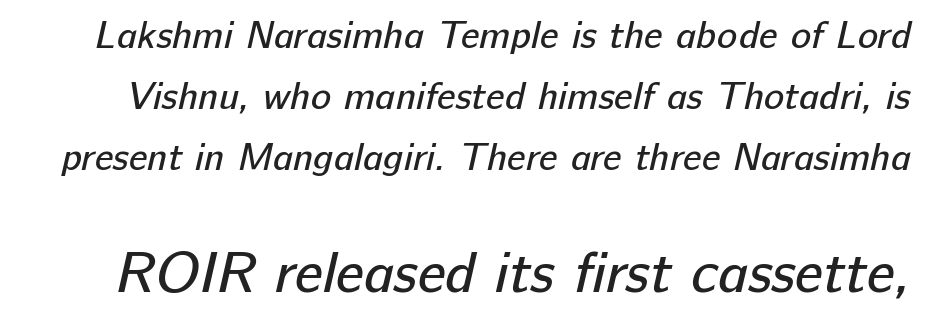
Q: Is the text bold? A: No.
Q: Is the typeface a serif or a sans-serif typeface? A: Sans-serif.
Q: Is the text underlined? A: No.
Q: Is the spacing between letters normal or unusually wide? A: Normal.
Q: Is the spacing between lines tight, normal or loose? A: Normal.
Q: Which block of text is set in a larger size, the first (top) or the second (bottom)? A: The second (bottom) one.
Q: Width (condensed, normal, or wide)? A: Normal.
Q: Stroke contrast? A: Low.
Q: x-height? A: Medium.
Q: Monospaced? A: No.
